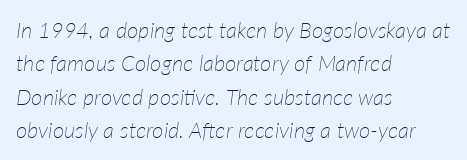
Q: Is the text bold? A: No.
Q: Is the text italic (slanted)? A: Yes, it leans right by about 7 degrees.
Q: Is the text underlined? A: No.
Q: How is the paragraph aligned? A: Left-aligned.
Q: Is the spacing between letters normal or unusually wide? A: Normal.
Q: Is the spacing between lines tight, normal or loose? A: Normal.
